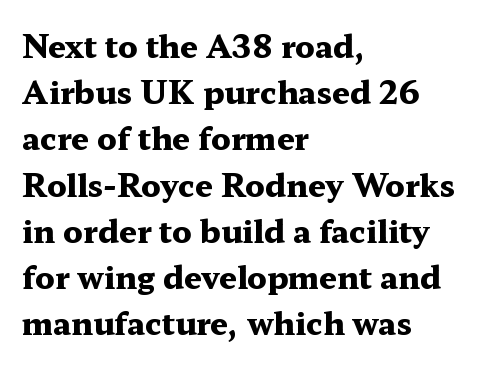
The image shows 31 px heavy, wide serif type, upright; set left-aligned, normal line spacing (1.49x), normal letter spacing, not underlined; medium stroke contrast and a medium x-height.
